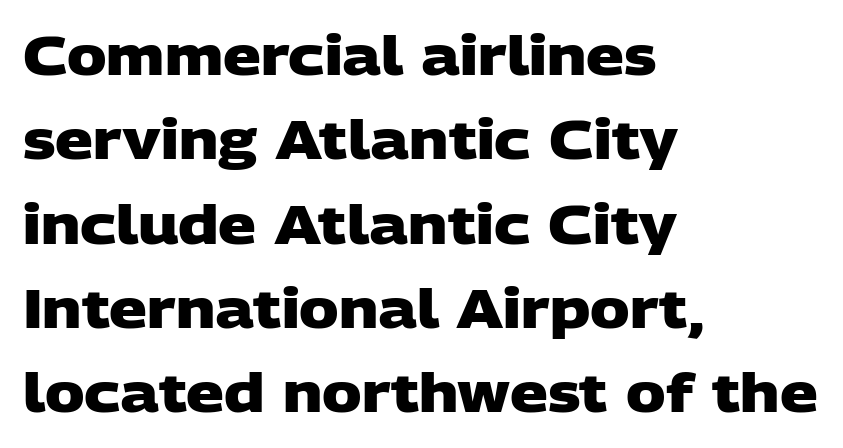
Q: Is the text bold? A: Yes.
Q: Is the typeface a serif or a sans-serif typeface? A: Sans-serif.
Q: Is the text underlined? A: No.
Q: How is the paragraph aligned? A: Left-aligned.
Q: Is the spacing between letters normal or unusually wide? A: Normal.
Q: Is the spacing between lines tight, normal or loose? A: Normal.
Q: Width (condensed, normal, or wide)? A: Wide.
Q: Stroke contrast? A: Low.
Q: x-height? A: Large.
Q: Monospaced? A: No.
